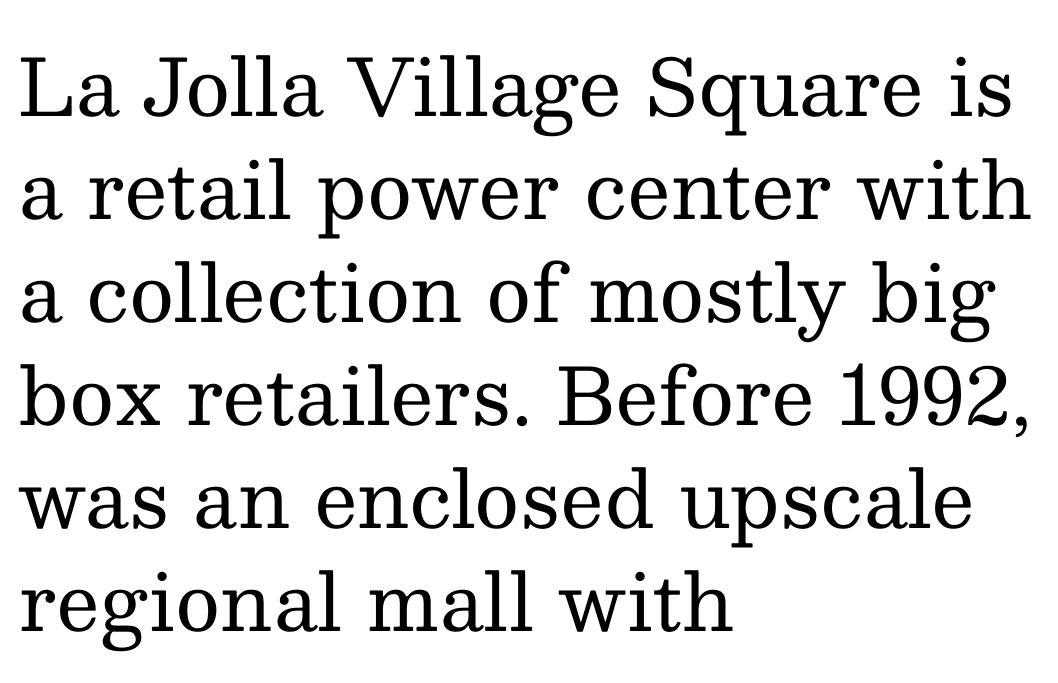
The compositor pushed each line to the left boundary. A roman cut, with each character standing at attention. The rows are spaced the way most documents space them. Check under the words: just untouched page. Between one letter and the next there's only the usual sliver of space. Stems here are at most as thick as an everyday book face.
